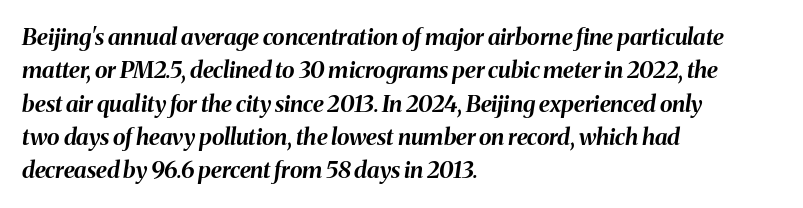
{"italic": "yes", "lean": "right", "slant_degrees": 8, "bold": "yes", "underline": "no", "align": "left", "line_spacing": "normal", "line_spacing_ratio": 1.45, "letter_spacing": "normal", "letter_spacing_em": 0.0, "glyph_px": 23}
